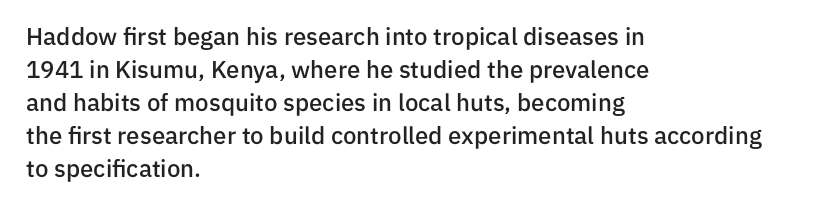
Leading: standard. The passage shown is semibold, sitting just below true bold. Descenders are the only things crossing below the line. Inter-character spacing is left at the font's built-in metrics. Notice how the stems are strictly vertical — no italics here.
